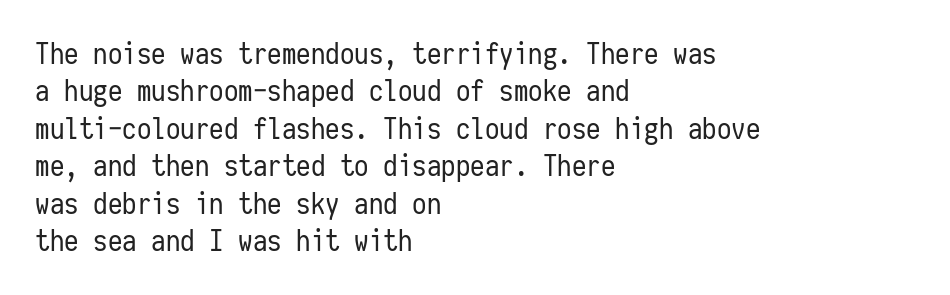
Q: Is the text bold? A: No.
Q: Is the text italic (slanted)? A: No, it is upright.
Q: Is the typeface a serif or a sans-serif typeface? A: Sans-serif.
Q: Is the text underlined? A: No.
Q: How is the paragraph aligned? A: Left-aligned.
Q: Is the spacing between letters normal or unusually wide? A: Normal.
Q: Is the spacing between lines tight, normal or loose? A: Normal.
Q: Width (condensed, normal, or wide)? A: Condensed.
Q: Stroke contrast? A: Low.
Q: x-height? A: Medium.
Q: Monospaced? A: Yes.
